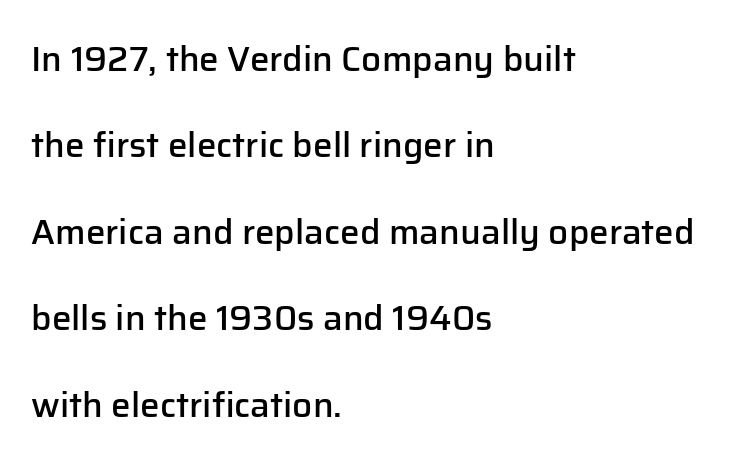
The face used here is proportionally spaced, like ordinary book or web type. Underline: absent. Posture: straight, roman, zero tilt. What stands out about the letter spacing? Nothing — it is the standard amount.
